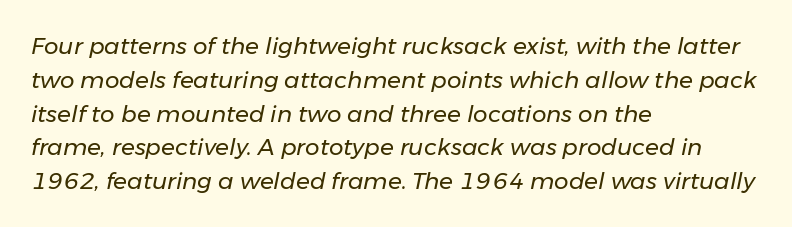
{"italic": "yes", "lean": "right", "slant_degrees": 11, "bold": "no", "underline": "no", "align": "left", "line_spacing": "normal", "line_spacing_ratio": 1.47, "letter_spacing": "normal", "letter_spacing_em": 0.0, "glyph_px": 23}
